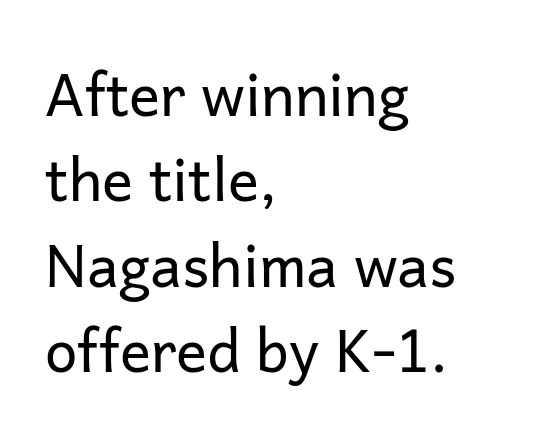
In terms of letterspacing, this is plain default setting. These lines are rendered in a variable-pitch font. The line-height multiplier appears to be the usual default. A sans-serif font was chosen for this passage.
